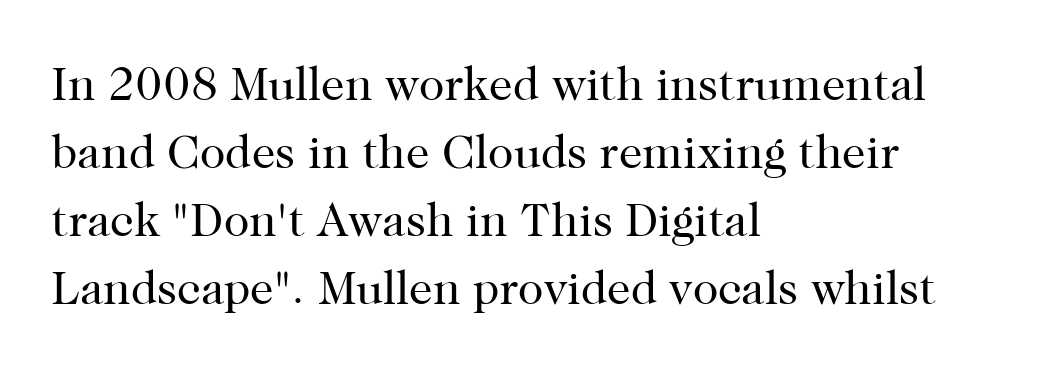
{"serif": "yes", "italic": "no", "bold": "no", "weight": "regular", "width": "normal", "stroke_contrast": "high", "x_height": "medium", "monospaced": "no", "underline": "no", "align": "left", "line_spacing": "normal", "line_spacing_ratio": 1.45, "letter_spacing": "normal", "letter_spacing_em": 0.0, "glyph_px": 47}
